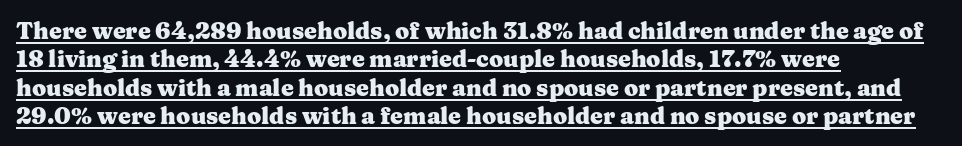
Compared with a centered layout, this one pins lines to the left instead. Words appear dense and cohesive because spacing is normal. Check the space under the baseline: a stroke is drawn there. The font is running at its bold setting. When letters stand straight like this, we call the style roman or upright.
